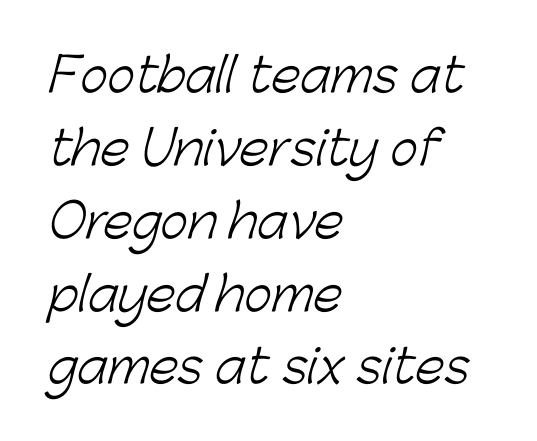
Compared with a centered layout, this one pins lines to the left instead. The strip under each line holds only bare page. How are the letters spaced? Ordinarily, with no added tracking. Think standard paragraph weight, or any step lighter than that. Regarding serifs, this sample does without them. Character widths vary here, with narrow letters taking less room than wide ones.
